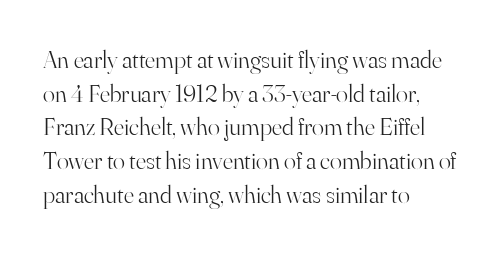
Honestly, there is no underline to notice here at all. When letters stand straight like this, we call the style roman or upright. The passage shown stacks its lines at a standard gap. Horizontal alignment here is leftward, the default for most running prose. Ink coverage per letter is moderate at most.
